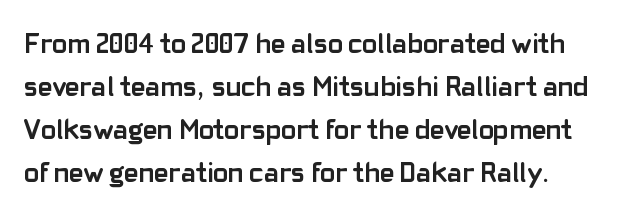
The passage shown is not underscored anywhere. Rows of type keep a routine distance in the vertical direction. The typesetting leans heavy: a genuine bold. Each word holds together tightly as a unit, with standard inter-letter gaps. To sum up the face: it is a sans, with no serifs. A roman cut, with each character standing at attention.
